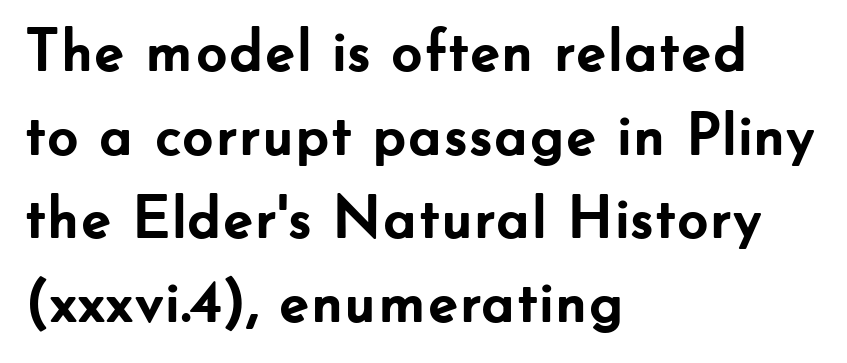
The image shows 61 px semibold sans-serif type, upright; set left-aligned, normal line spacing (1.37x), normal letter spacing, not underlined; low stroke contrast and a small x-height.
